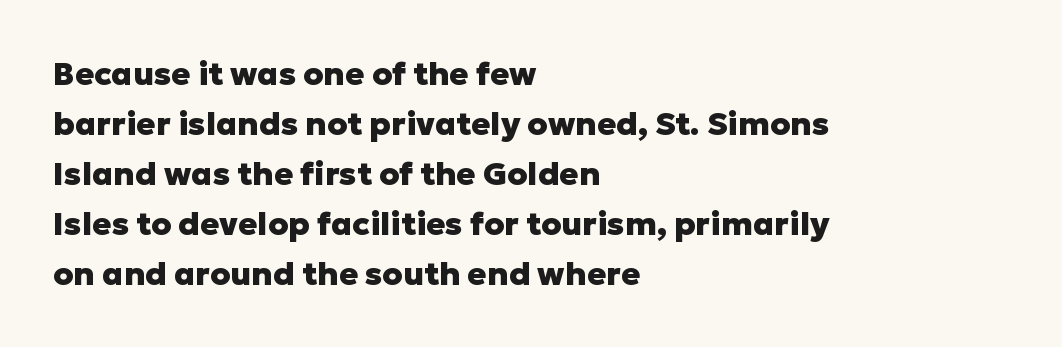
{"serif": "no", "italic": "no", "bold": "yes", "weight": "heavy", "width": "normal", "stroke_contrast": "low", "x_height": "medium", "monospaced": "no", "underline": "no", "align": "left", "line_spacing": "normal", "line_spacing_ratio": 1.56, "letter_spacing": "normal", "letter_spacing_em": 0.0, "glyph_px": 32}
